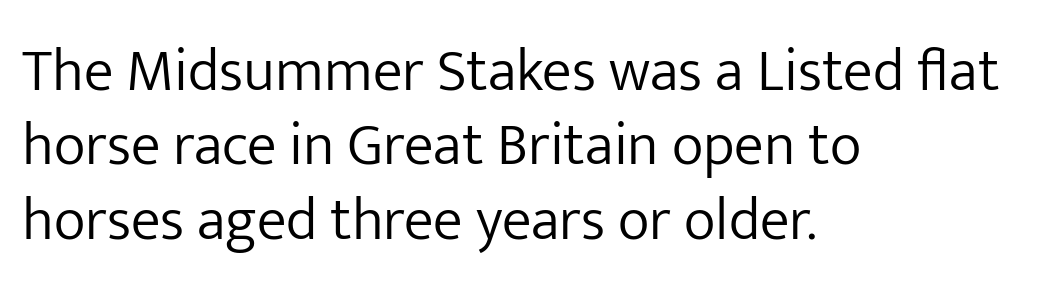
{"serif": "no", "italic": "no", "bold": "no", "weight": "light", "width": "normal", "stroke_contrast": "low", "x_height": "medium", "monospaced": "no", "underline": "no", "align": "left", "line_spacing_ratio": 1.24, "letter_spacing": "normal", "letter_spacing_em": 0.0, "glyph_px": 60}
